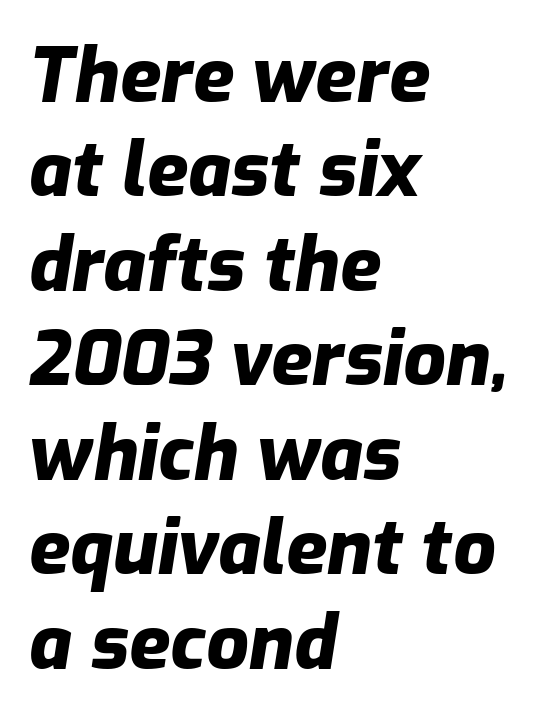
Q: Is the text bold? A: Yes.
Q: Is the text italic (slanted)? A: Yes, it leans right by about 9 degrees.
Q: Is the text underlined? A: No.
Q: How is the paragraph aligned? A: Left-aligned.
Q: Is the spacing between letters normal or unusually wide? A: Normal.
Q: Is the spacing between lines tight, normal or loose? A: Normal.
Q: Width (condensed, normal, or wide)? A: Normal.
Q: Stroke contrast? A: Low.
Q: x-height? A: Medium.
Q: Monospaced? A: No.
